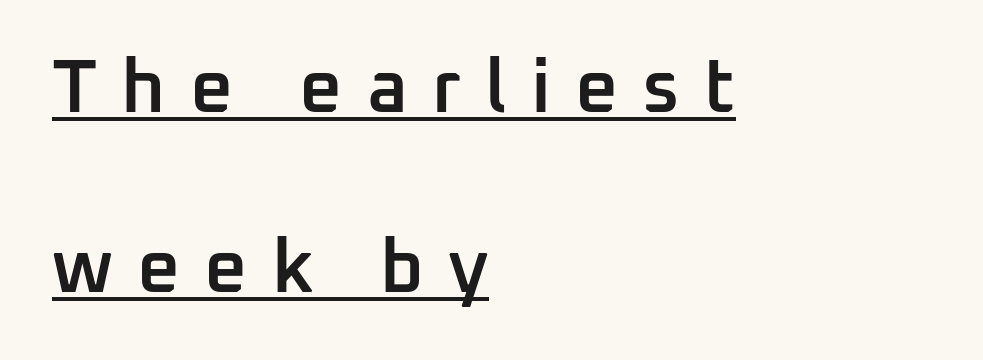
{"serif": "no", "italic": "no", "bold": "semi", "weight": "semibold", "width": "normal", "stroke_contrast": "low", "x_height": "medium", "monospaced": "no", "underline": "yes", "align": "left", "line_spacing": "loose", "line_spacing_ratio": 2.4, "letter_spacing": "wide", "letter_spacing_em": 0.32, "glyph_px": 75}
